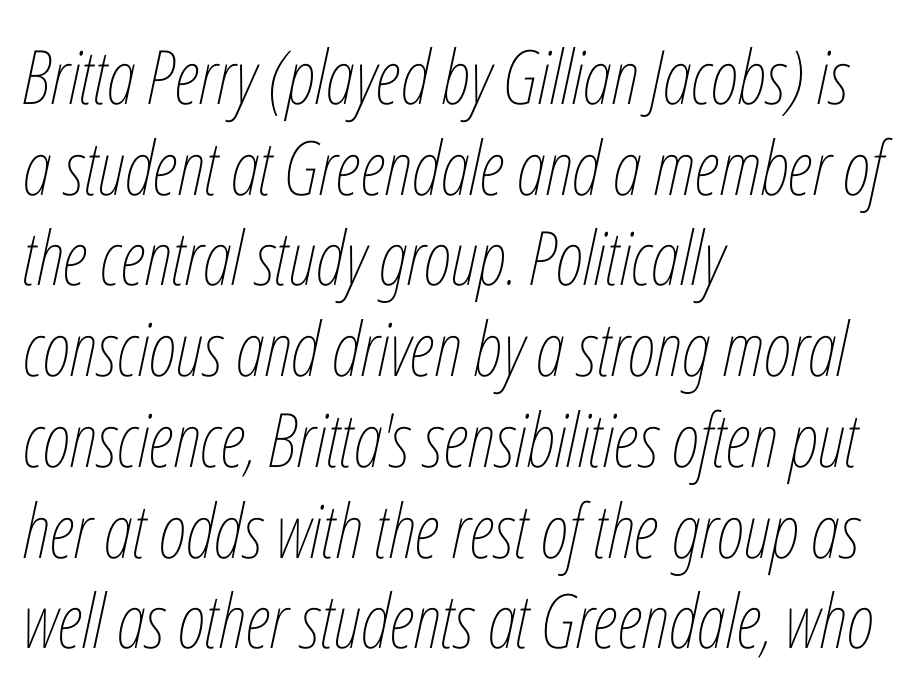
The image shows 75 px thin, condensed type, italic (leaning right); set left-aligned, line spacing 1.21x, normal letter spacing, not underlined; low stroke contrast and a medium x-height.
